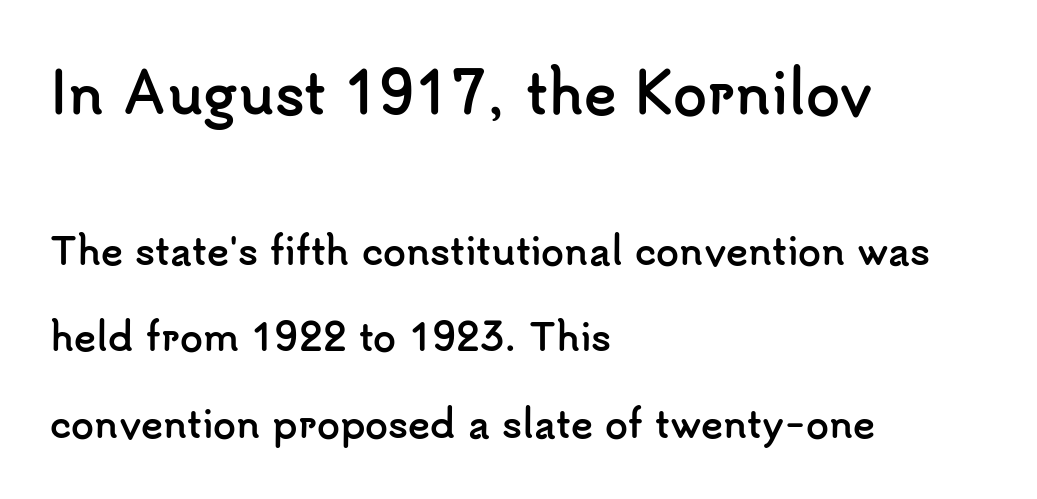
This is heavy type, rendered in bold. Horizontal bands of white between lines are thick stripes. The ragged edge is on the right, which tells us the setting is flush left. The designer gave the opening block more size than the closing block.
